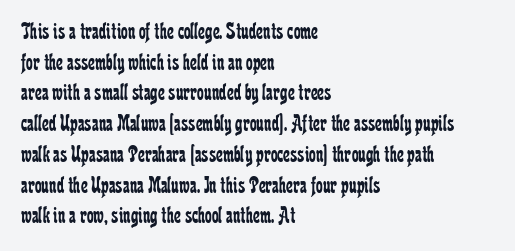
Is the type heavy? It reads as light-to-regular instead. Leftover space on each line is placed entirely after the last word. Characters follow at the spacing the type designer built in. The passage shown stacks its lines at a standard gap.
